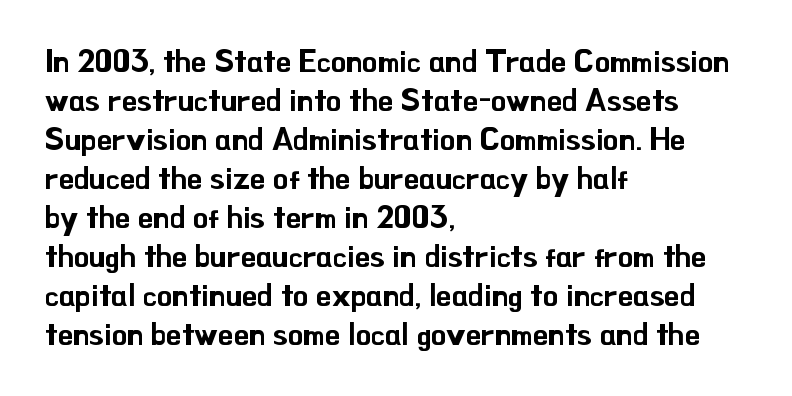
The image shows 31 px sans-serif type, upright; set left-aligned, normal line spacing (1.26x), normal letter spacing, not underlined; low stroke contrast and a small x-height.
